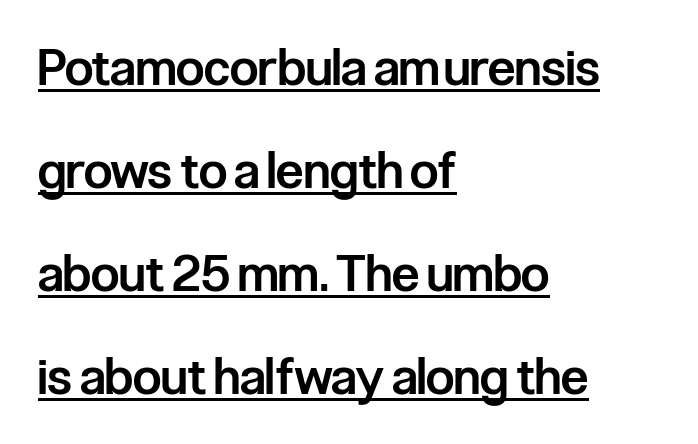
{"serif": "no", "italic": "no", "bold": "semi", "weight": "semibold", "width": "condensed", "stroke_contrast": "low", "x_height": "medium", "monospaced": "no", "underline": "yes", "align": "left", "line_spacing": "loose", "line_spacing_ratio": 2.06, "letter_spacing": "normal", "letter_spacing_em": 0.0, "glyph_px": 50}
